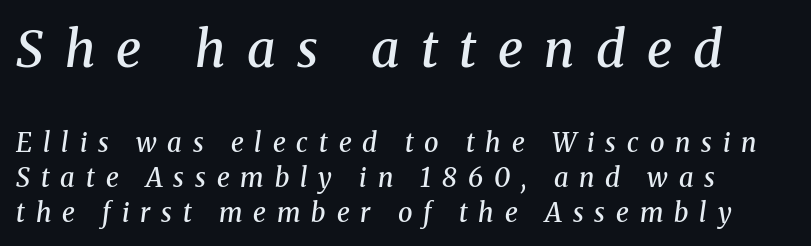
The image shows 51 px semibold serif type, italic (leaning right); set left-aligned, normal line spacing (1.35x), unusually wide letter spacing (+0.42 em), not underlined; the first (top) block is 1.96x larger; medium stroke contrast and a medium x-height.
